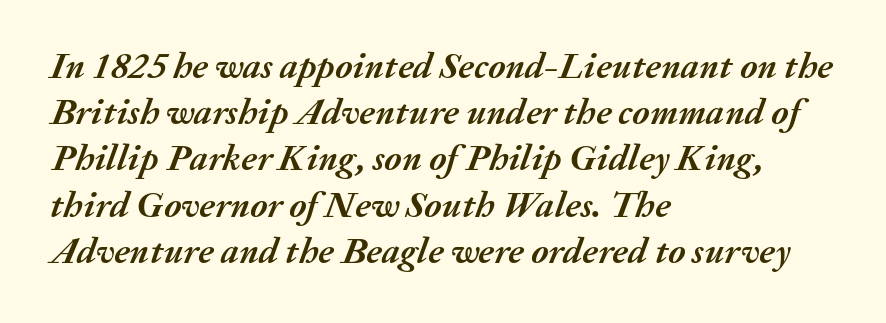
Q: Is the text bold? A: Yes.
Q: Is the text italic (slanted)? A: Yes, it leans right by about 20 degrees.
Q: Is the text underlined? A: No.
Q: How is the paragraph aligned? A: Left-aligned.
Q: Is the spacing between letters normal or unusually wide? A: Normal.
Q: Is the spacing between lines tight, normal or loose? A: Normal.
Q: Width (condensed, normal, or wide)? A: Normal.
Q: Stroke contrast? A: Medium.
Q: x-height? A: Medium.
Q: Monospaced? A: No.
